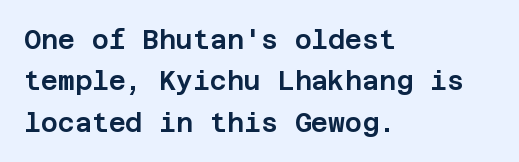
The image shows 26 px text type, upright; set left-aligned, normal line spacing (1.59x), normal letter spacing, not underlined.
